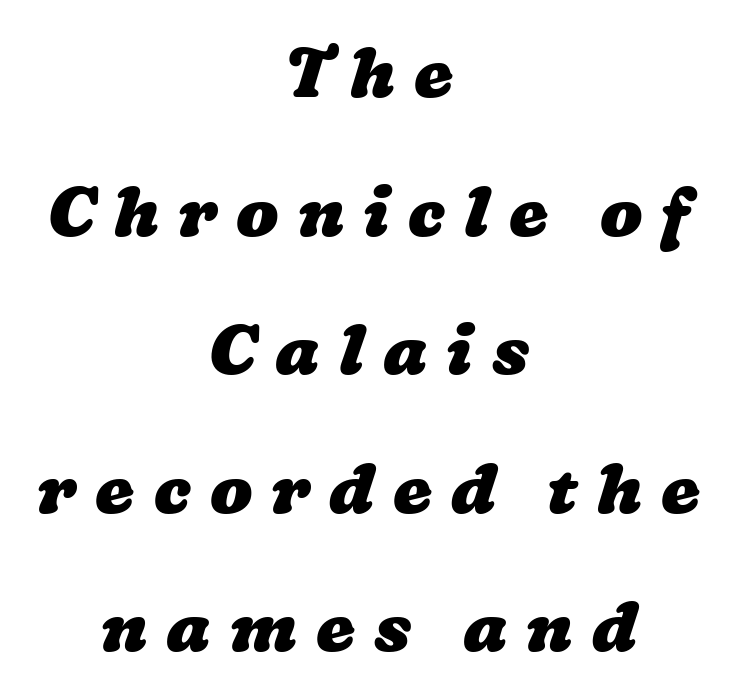
The image shows 70 px heavy, wide type; set centered, loose line spacing (1.98x), unusually wide letter spacing (+0.27 em), not underlined; low stroke contrast and a medium x-height.
